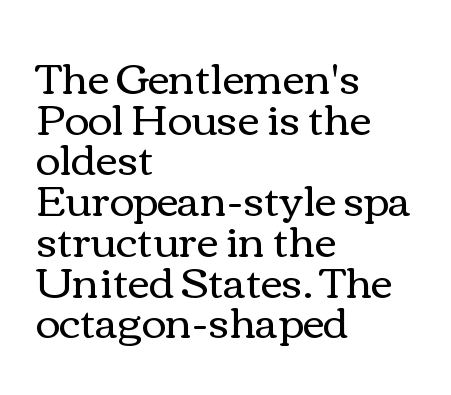
{"italic": "no", "bold": "no", "weight": "regular", "width": "wide", "stroke_contrast": "medium", "x_height": "medium", "monospaced": "no", "underline": "no", "align": "left", "line_spacing": "tight", "line_spacing_ratio": 0.97, "letter_spacing": "normal", "letter_spacing_em": 0.0, "glyph_px": 42}
